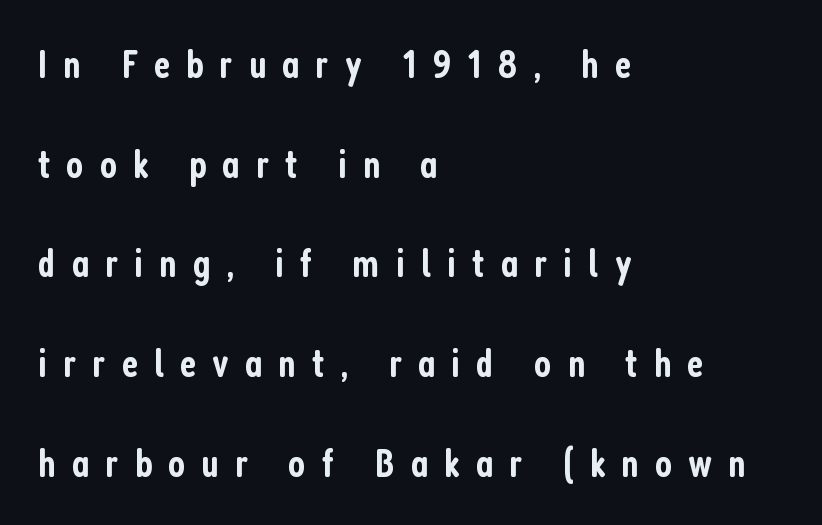
No italicization has been applied; the sample stays upright. Unmarked baselines from the first word to the last. The characters look somewhat weighty, a semibold short of true bold. The letters are spread apart with noticeably loose tracking. Line starts are locked; line ends wander.
